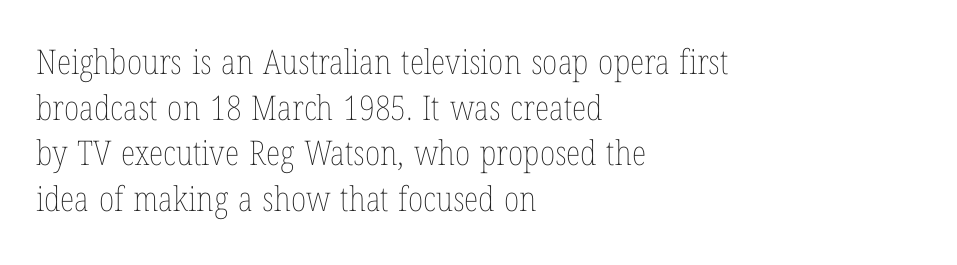
The horizontal fit of the characters is conventional and even. The lettering stays uniformly vertical, giving the passage a roman look. You could not count columns in this text — the font is proportionally spaced. The paragraph shown leans on its left margin. Check under the words: just untouched page.
